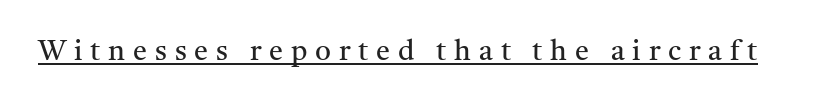
Q: Is the text bold? A: No.
Q: Is the text italic (slanted)? A: No, it is upright.
Q: Is the typeface a serif or a sans-serif typeface? A: Serif.
Q: Is the text underlined? A: Yes.
Q: Is the spacing between letters normal or unusually wide? A: Unusually wide.
Q: Width (condensed, normal, or wide)? A: Normal.
Q: Stroke contrast? A: Medium.
Q: x-height? A: Medium.
Q: Monospaced? A: No.
